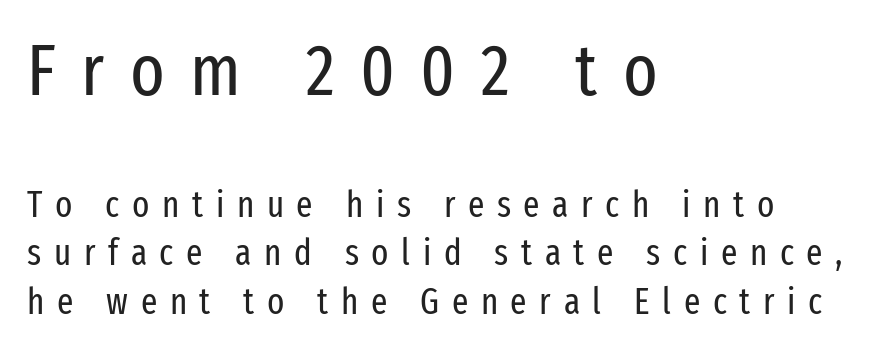
{"serif": "no", "italic": "no", "bold": "no", "weight": "regular", "width": "condensed", "stroke_contrast": "low", "x_height": "medium", "monospaced": "no", "underline": "no", "align": "left", "line_spacing": "normal", "line_spacing_ratio": 1.36, "letter_spacing": "wide", "letter_spacing_em": 0.35, "larger_block": "first", "size_ratio": 2.0, "glyph_px": 72}
